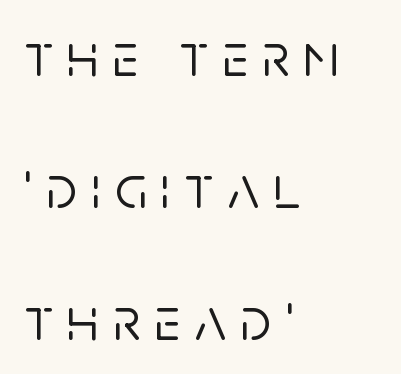
Q: Is the text italic (slanted)? A: No, it is upright.
Q: Is the typeface a serif or a sans-serif typeface? A: Sans-serif.
Q: Is the text underlined? A: No.
Q: How is the paragraph aligned? A: Left-aligned.
Q: Is the spacing between letters normal or unusually wide? A: Unusually wide.
Q: Is the spacing between lines tight, normal or loose? A: Loose.
Q: Width (condensed, normal, or wide)? A: Normal.
Q: Stroke contrast? A: Low.
Q: x-height? A: Large.
Q: Monospaced? A: No.
